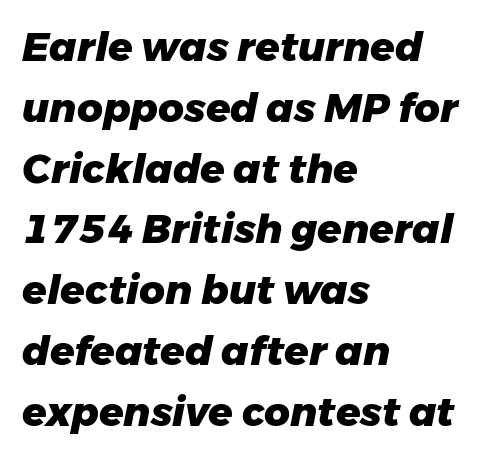
Q: Is the text bold? A: Yes.
Q: Is the text italic (slanted)? A: Yes, it leans right by about 11 degrees.
Q: Is the text underlined? A: No.
Q: How is the paragraph aligned? A: Left-aligned.
Q: Is the spacing between letters normal or unusually wide? A: Normal.
Q: Is the spacing between lines tight, normal or loose? A: Normal.
Q: Width (condensed, normal, or wide)? A: Normal.
Q: Stroke contrast? A: Low.
Q: x-height? A: Medium.
Q: Monospaced? A: No.
